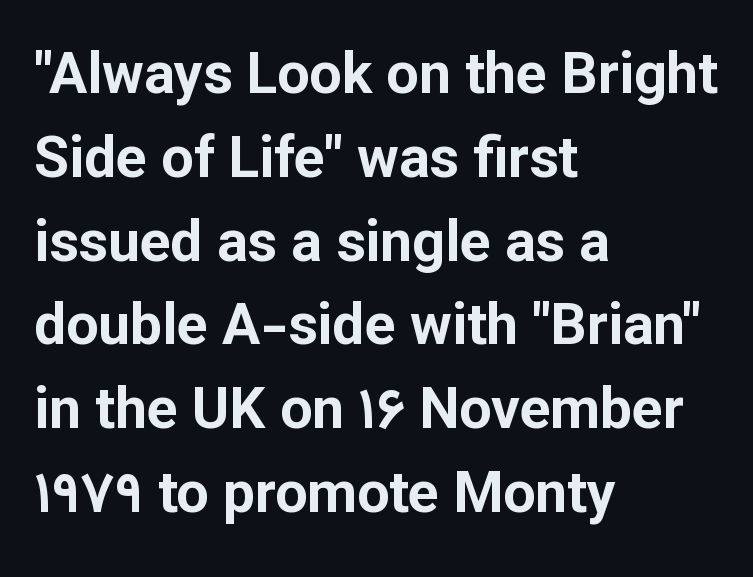
{"serif": "no", "italic": "no", "bold": "yes", "weight": "bold", "width": "normal", "stroke_contrast": "low", "x_height": "medium", "monospaced": "no", "underline": "no", "align": "left", "line_spacing": "normal", "line_spacing_ratio": 1.47, "letter_spacing": "normal", "letter_spacing_em": 0.0, "glyph_px": 57}
